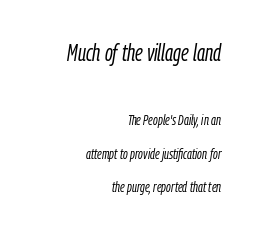
{"italic": "yes", "lean": "right", "slant_degrees": 9, "bold": "no", "underline": "no", "align": "right", "line_spacing": "loose", "line_spacing_ratio": 2.39, "letter_spacing": "normal", "letter_spacing_em": 0.0, "larger_block": "first", "size_ratio": 1.64, "glyph_px": 23}
